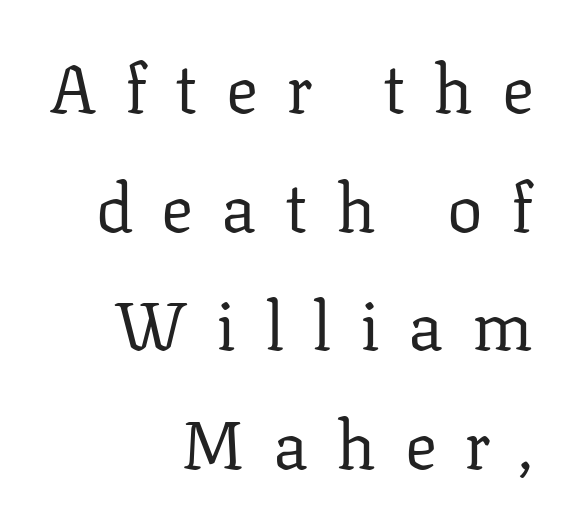
The image shows 67 px regular-weight serif type, upright; set right-aligned, line spacing 1.77x, unusually wide letter spacing (+0.42 em), not underlined; low stroke contrast and a medium x-height.
